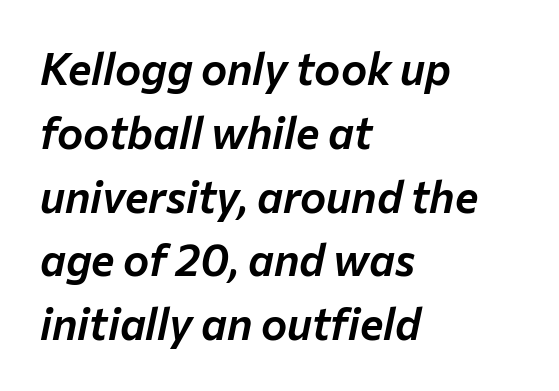
The image shows 44 px text type, italic (leaning right); set left-aligned, normal line spacing (1.45x), normal letter spacing, not underlined; low stroke contrast and a medium x-height.
